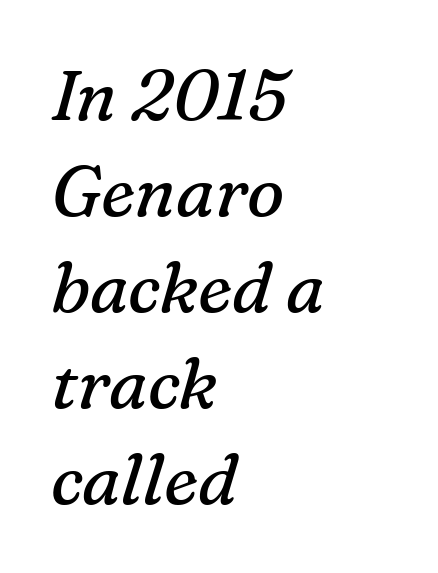
Q: Is the text bold? A: No.
Q: Is the text italic (slanted)? A: Yes, it leans right by about 16 degrees.
Q: Is the typeface a serif or a sans-serif typeface? A: Serif.
Q: Is the text underlined? A: No.
Q: How is the paragraph aligned? A: Left-aligned.
Q: Is the spacing between letters normal or unusually wide? A: Normal.
Q: Is the spacing between lines tight, normal or loose? A: Normal.
Q: Width (condensed, normal, or wide)? A: Normal.
Q: Stroke contrast? A: Medium.
Q: x-height? A: Medium.
Q: Monospaced? A: No.
